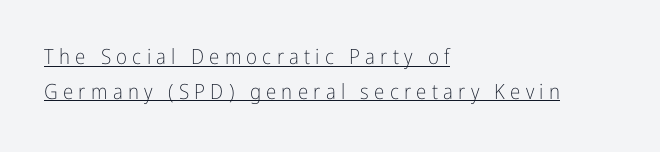
The image shows 21 px text type, upright; set left-aligned, normal line spacing (1.65x), unusually wide letter spacing (+0.25 em), underlined.
